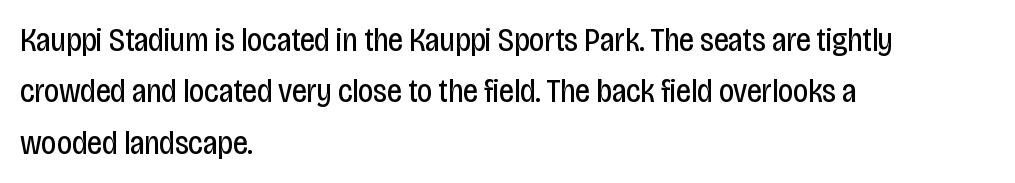
Q: Is the text bold? A: No.
Q: Is the text italic (slanted)? A: No, it is upright.
Q: Is the typeface a serif or a sans-serif typeface? A: Sans-serif.
Q: Is the text underlined? A: No.
Q: How is the paragraph aligned? A: Left-aligned.
Q: Is the spacing between letters normal or unusually wide? A: Normal.
Q: Is the spacing between lines tight, normal or loose? A: Normal.
Q: Width (condensed, normal, or wide)? A: Condensed.
Q: Stroke contrast? A: Low.
Q: x-height? A: Large.
Q: Monospaced? A: No.
